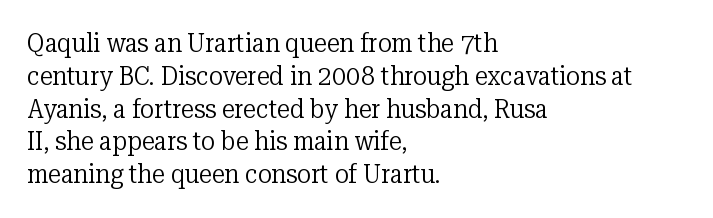
The image shows 26 px text type, upright; set left-aligned, normal line spacing (1.26x), normal letter spacing, not underlined.
